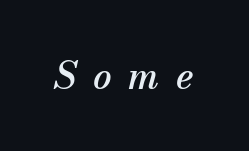
Descenders hang freely into open space. Characters follow at a spacing far wider than the type designer built in. The face used here is proportionally spaced, like ordinary book or web type. If you drew a line through each stem, it would be angled. Examine the stroke ends and you'll spot serifs.
